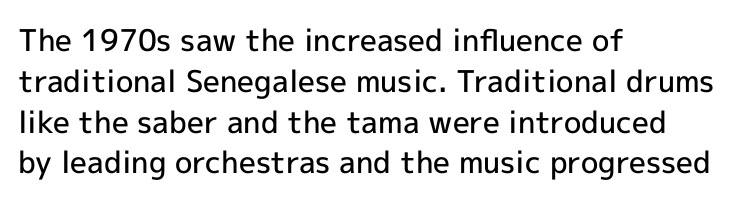
The image shows 30 px semibold sans-serif type, upright; set left-aligned, normal line spacing (1.36x), normal letter spacing, not underlined; a medium x-height.
